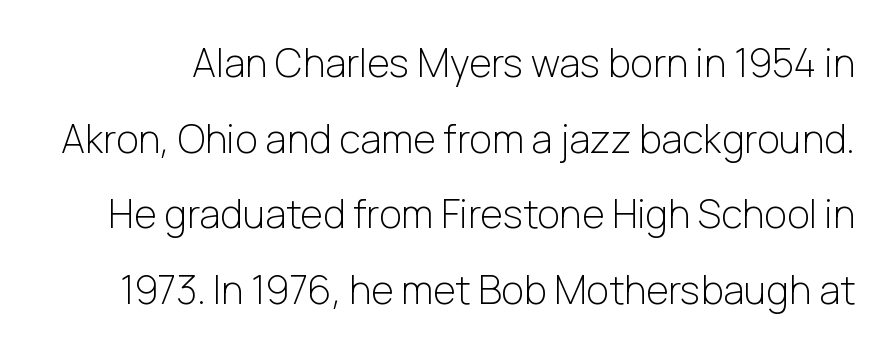
Clear beneath every line of the passage. This sample has the flowing, uneven cadence of proportional lettering. Is the letter spacing exaggerated? No — it looks like the ordinary default. Italic? Not at all — the glyphs are vertical. This is sans-serif lettering, the kind often seen on screens and signage. A typesetter would call this leading open, well beyond the default.
